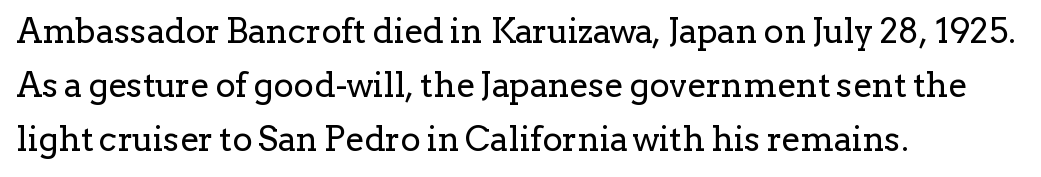
Compared with a typical body face, this is equally light or lighter still. Horizontal alignment here is leftward, the default for most running prose. Caption: standard tracking, unaltered. Notice how descenders clear the ascenders below comfortably — that's standard leading.
